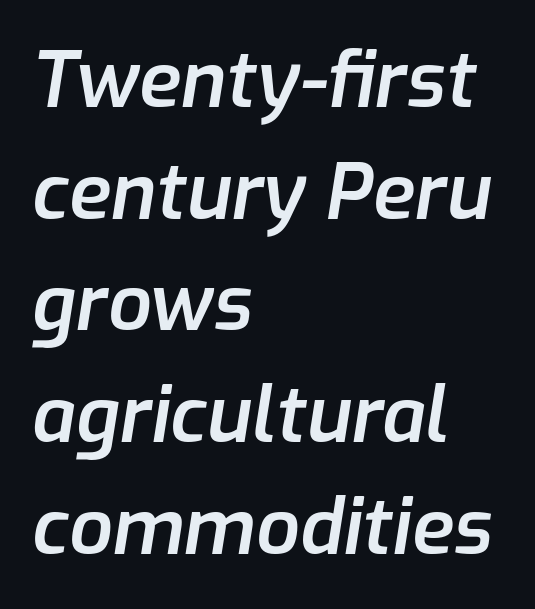
Q: Is the text bold? A: Semi-bold.
Q: Is the text italic (slanted)? A: Yes, it leans right by about 9 degrees.
Q: Is the text underlined? A: No.
Q: How is the paragraph aligned? A: Left-aligned.
Q: Is the spacing between letters normal or unusually wide? A: Normal.
Q: Is the spacing between lines tight, normal or loose? A: Normal.
Q: Width (condensed, normal, or wide)? A: Normal.
Q: Stroke contrast? A: Low.
Q: x-height? A: Medium.
Q: Monospaced? A: No.
